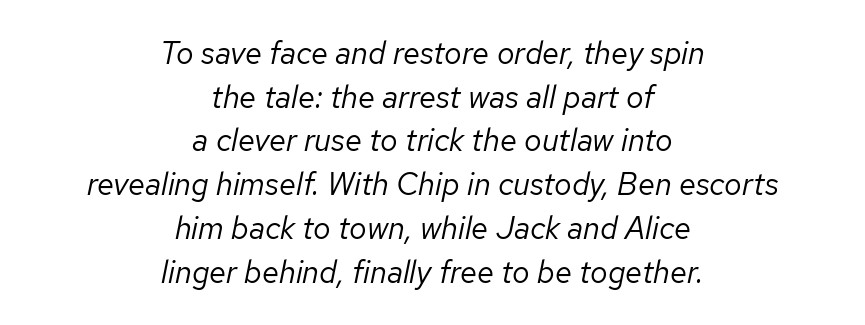
The image shows 31 px regular-weight type, italic (leaning right); set centered, normal line spacing (1.41x), normal letter spacing, not underlined; low stroke contrast and a medium x-height.
